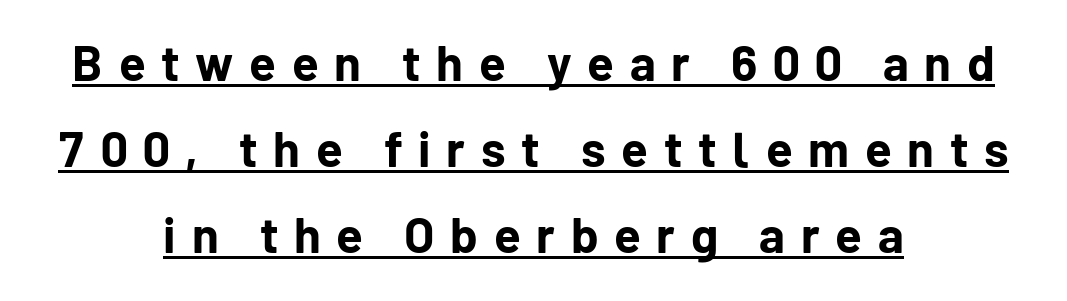
The passage shown is typed in a proportional face where columns would drift. Quick note: not italic, upright. Each line of the rendering has a horizontal stroke beneath the glyphs. Check where the strokes stop: nothing finishes them off — pure sans.
